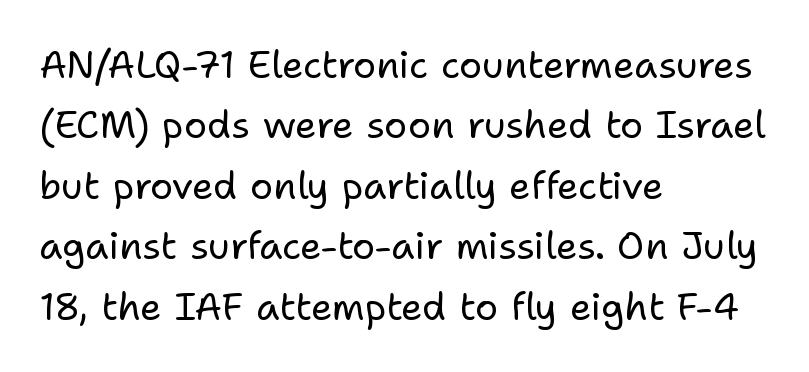
Q: Is the text bold? A: No.
Q: Is the text italic (slanted)? A: No, it is upright.
Q: Is the typeface a serif or a sans-serif typeface? A: Sans-serif.
Q: Is the text underlined? A: No.
Q: How is the paragraph aligned? A: Left-aligned.
Q: Is the spacing between letters normal or unusually wide? A: Normal.
Q: Is the spacing between lines tight, normal or loose? A: Normal.
Q: Width (condensed, normal, or wide)? A: Normal.
Q: Stroke contrast? A: Low.
Q: x-height? A: Medium.
Q: Monospaced? A: No.
